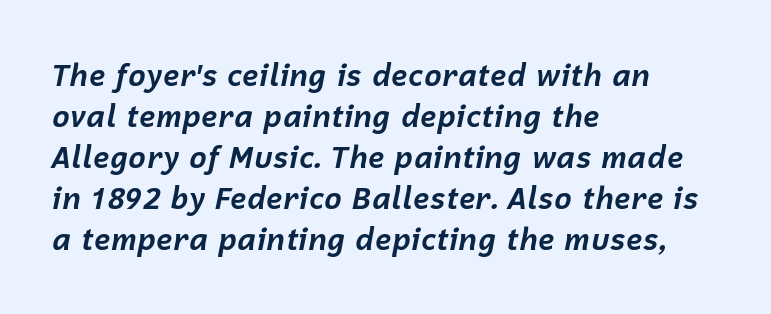
{"italic": "yes", "lean": "right", "slant_degrees": 12, "bold": "yes", "weight": "bold", "width": "normal", "stroke_contrast": "low", "x_height": "medium", "monospaced": "no", "underline": "no", "align": "left", "line_spacing": "normal", "line_spacing_ratio": 1.37, "letter_spacing": "normal", "letter_spacing_em": 0.0, "glyph_px": 30}
